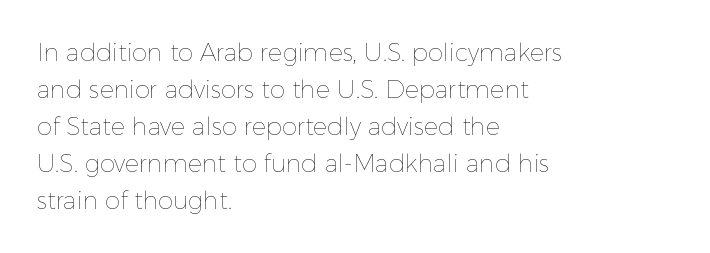
The image shows 24 px text type, upright; set left-aligned, normal line spacing (1.54x), normal letter spacing, not underlined.
